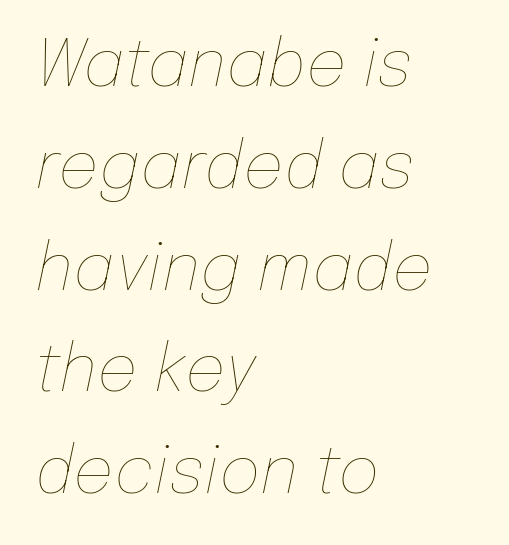
{"italic": "yes", "lean": "right", "slant_degrees": 12, "bold": "no", "weight": "thin", "width": "normal", "stroke_contrast": "low", "x_height": "medium", "monospaced": "no", "underline": "no", "align": "left", "line_spacing": "normal", "line_spacing_ratio": 1.59, "letter_spacing": "normal", "letter_spacing_em": 0.0, "glyph_px": 64}
